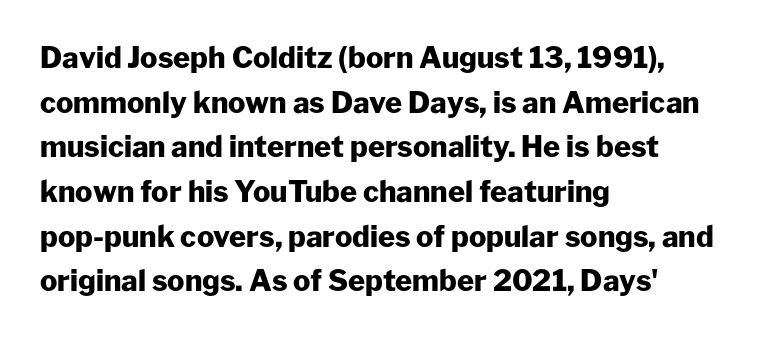
The image shows 29 px heavy sans-serif type, upright; set left-aligned, normal line spacing (1.54x), normal letter spacing, not underlined; low stroke contrast and a medium x-height.
